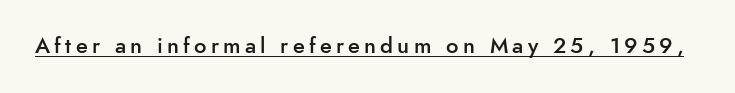
Q: Is the text bold? A: Semi-bold.
Q: Is the text italic (slanted)? A: No, it is upright.
Q: Is the text underlined? A: Yes.
